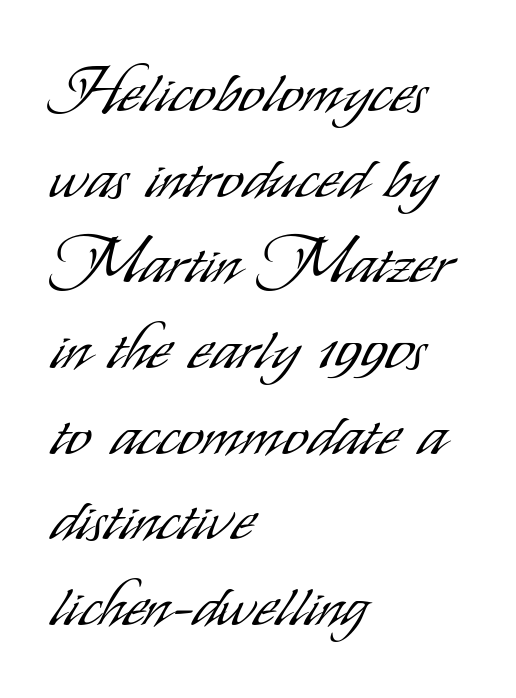
Q: Is the text bold? A: No.
Q: Is the text italic (slanted)? A: Yes.
Q: Is the typeface a serif or a sans-serif typeface? A: Sans-serif.
Q: Is the text underlined? A: No.
Q: How is the paragraph aligned? A: Left-aligned.
Q: Is the spacing between letters normal or unusually wide? A: Normal.
Q: Is the spacing between lines tight, normal or loose? A: Normal.
Q: Width (condensed, normal, or wide)? A: Condensed.
Q: Stroke contrast? A: Low.
Q: x-height? A: Small.
Q: Monospaced? A: No.
